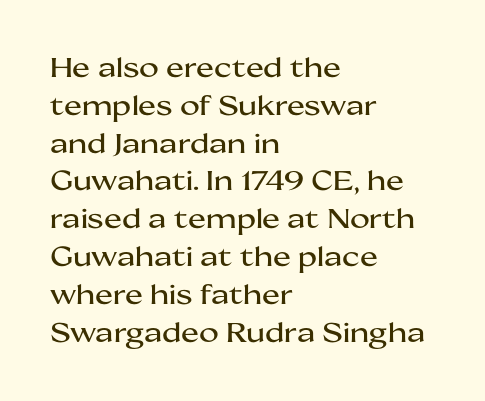
{"italic": "no", "underline": "no", "align": "left", "line_spacing": "normal", "line_spacing_ratio": 1.4, "letter_spacing": "normal", "letter_spacing_em": 0.0, "glyph_px": 27}
